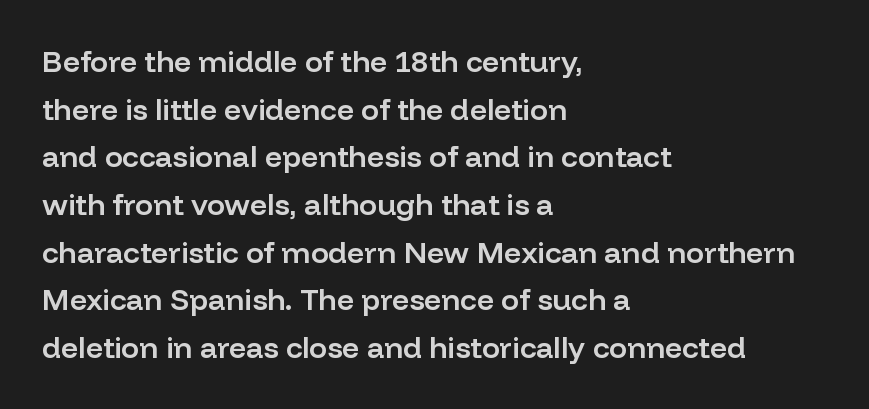
This sample has the flowing, uneven cadence of proportional lettering. Interline gaps are of average width in this sample. The letterforms sit shoulder to shoulder at normal distance. Unlike italic type, these characters show no tilt at all. Underlining? Definitely not there.
